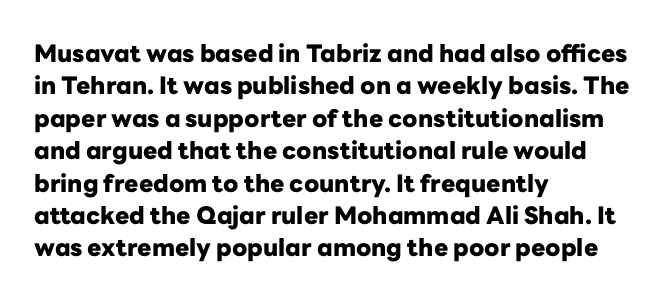
{"italic": "no", "bold": "yes", "underline": "no", "align": "left", "line_spacing": "normal", "line_spacing_ratio": 1.35, "letter_spacing": "normal", "letter_spacing_em": 0.0, "glyph_px": 24}
